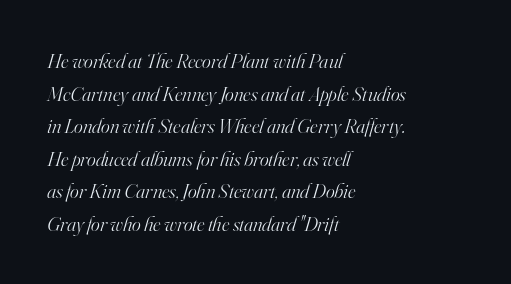
{"italic": "yes", "lean": "right", "slant_degrees": 16, "bold": "no", "underline": "no", "align": "left", "line_spacing": "normal", "line_spacing_ratio": 1.55, "letter_spacing": "normal", "letter_spacing_em": 0.0, "glyph_px": 21}
